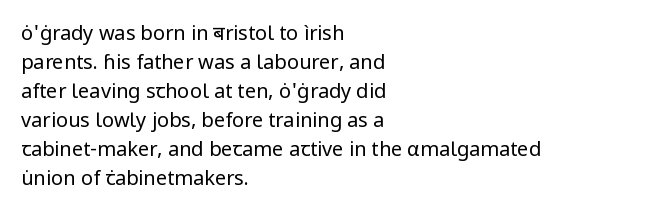
Beneath every word, the page is bare. Stems here are at most as thick as an everyday book face. When letters stand straight like this, we call the style roman or upright. This rendering leaves character spacing at its baseline value. The rendering uses a moderate line-height, typical for paragraphs.
